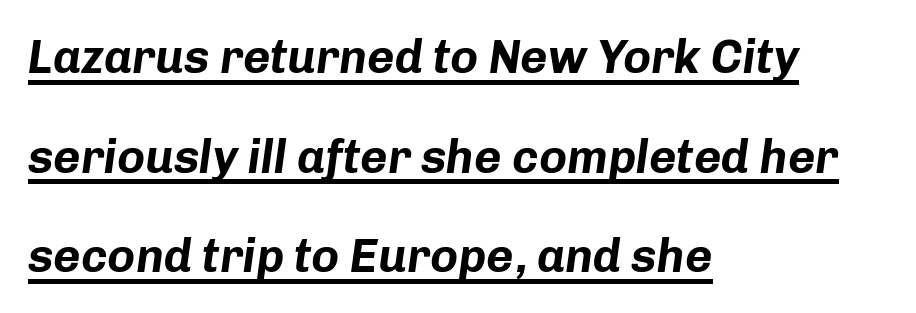
The image shows 47 px bold type, italic (leaning right); set left-aligned, loose line spacing (2.12x), normal letter spacing, underlined; low stroke contrast and a medium x-height.
